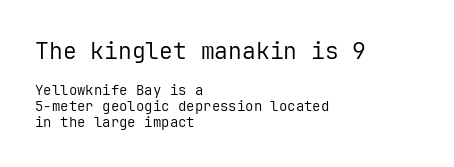
{"italic": "no", "bold": "no", "underline": "no", "align": "left", "line_spacing": "tight", "line_spacing_ratio": 1.14, "letter_spacing": "normal", "letter_spacing_em": 0.0, "larger_block": "first", "size_ratio": 1.64, "glyph_px": 23}
